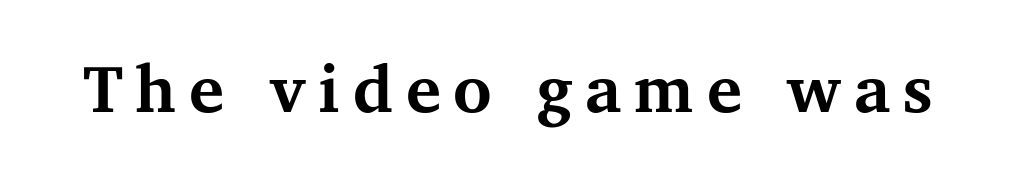
The image shows 66 px bold serif type, upright; set not underlined; medium stroke contrast and a medium x-height.
